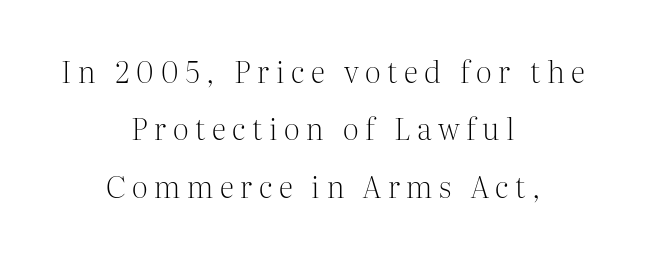
Q: Is the text bold? A: No.
Q: Is the text italic (slanted)? A: No, it is upright.
Q: Is the typeface a serif or a sans-serif typeface? A: Serif.
Q: Is the text underlined? A: No.
Q: How is the paragraph aligned? A: Centered.
Q: Is the spacing between letters normal or unusually wide? A: Unusually wide.
Q: Is the spacing between lines tight, normal or loose? A: Loose.
Q: Width (condensed, normal, or wide)? A: Normal.
Q: Stroke contrast? A: Medium.
Q: x-height? A: Medium.
Q: Monospaced? A: No.
